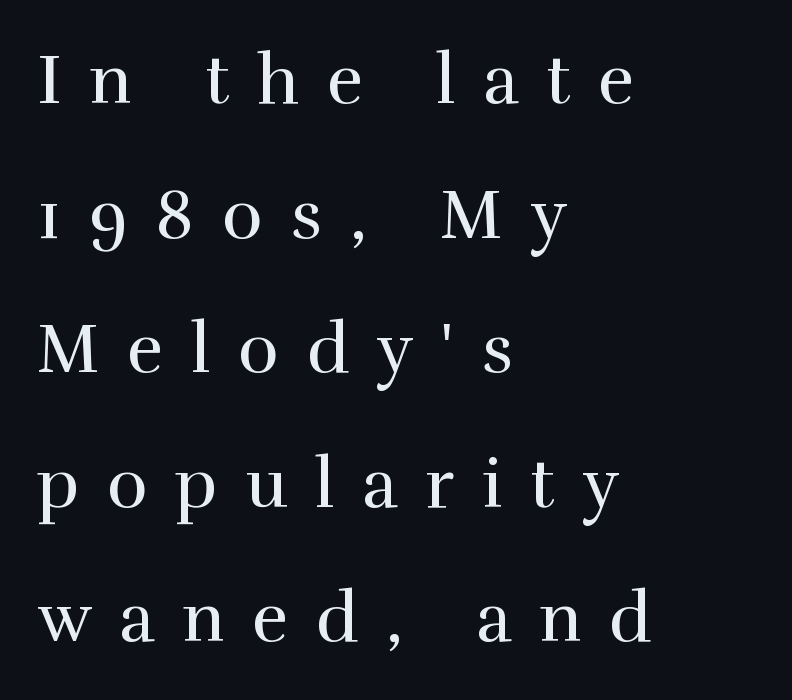
The image shows 69 px regular-weight serif type, upright; set left-aligned, loose line spacing (1.95x), unusually wide letter spacing (+0.4 em), not underlined; high stroke contrast and a medium x-height.
